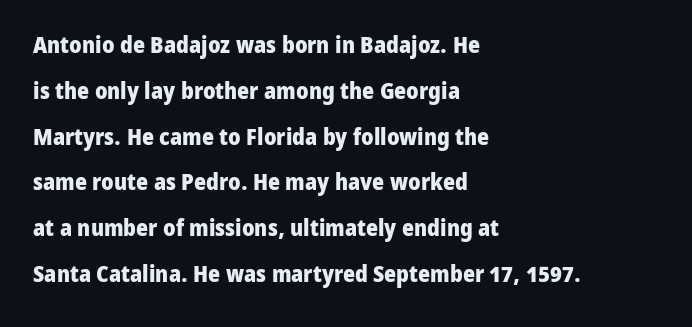
{"italic": "no", "bold": "yes", "underline": "no", "align": "left", "line_spacing": "loose", "line_spacing_ratio": 1.99, "letter_spacing": "normal", "letter_spacing_em": 0.0, "glyph_px": 23}
